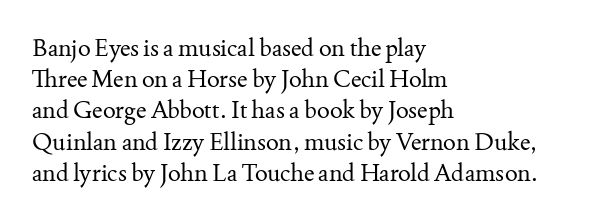
The image shows 24 px text type, upright; set left-aligned, normal line spacing (1.3x), normal letter spacing, not underlined.
